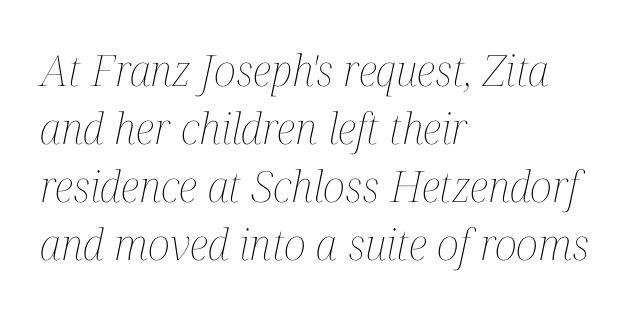
All the whitespace from short lines collects on the right. The strokes carry an ordinary text weight at most. Italic? Definitely — the glyphs are oblique. Beneath every word, the page is bare.
